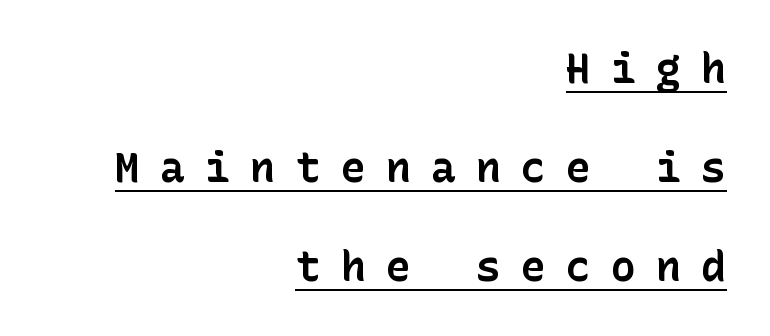
{"serif": "no", "italic": "no", "bold": "yes", "weight": "bold", "width": "normal", "stroke_contrast": "low", "x_height": "medium", "underline": "yes", "align": "right", "line_spacing": "loose", "line_spacing_ratio": 2.41, "letter_spacing": "wide", "letter_spacing_em": 0.5, "glyph_px": 41}
